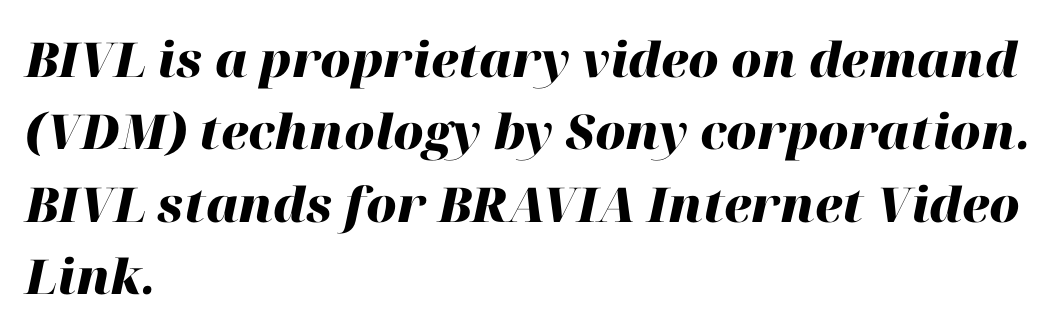
Q: Is the text bold? A: Yes.
Q: Is the text italic (slanted)? A: Yes, it leans right by about 12 degrees.
Q: Is the text underlined? A: No.
Q: How is the paragraph aligned? A: Left-aligned.
Q: Is the spacing between letters normal or unusually wide? A: Normal.
Q: Is the spacing between lines tight, normal or loose? A: Normal.
Q: Width (condensed, normal, or wide)? A: Normal.
Q: Stroke contrast? A: High.
Q: x-height? A: Medium.
Q: Monospaced? A: No.
